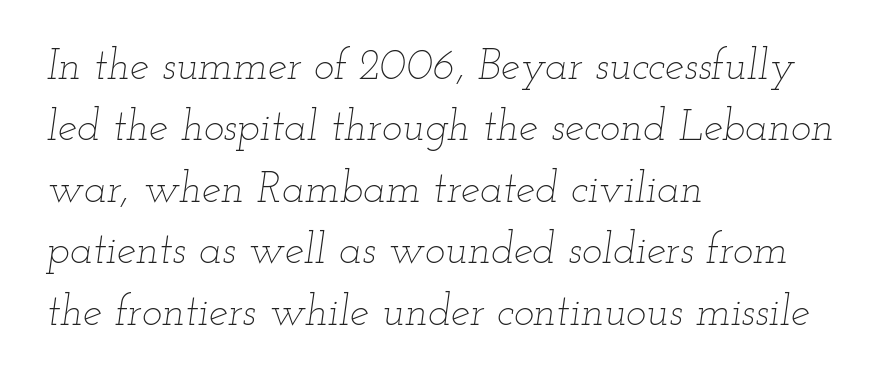
The face used here is proportionally spaced, like ordinary book or web type. You could call the tracking neutral — neither tight nor loose. Horizontal bands of white between lines are of average thickness. Bold? No — there's no thickening of the strokes.
